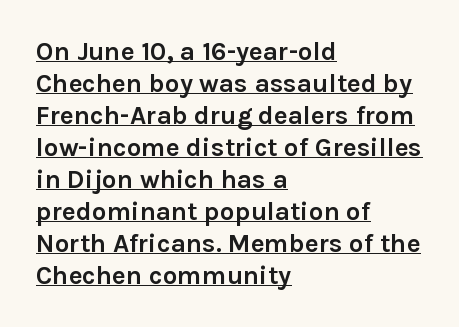
Q: Is the text bold? A: Yes.
Q: Is the text italic (slanted)? A: No, it is upright.
Q: Is the text underlined? A: Yes.
Q: How is the paragraph aligned? A: Left-aligned.
Q: Is the spacing between letters normal or unusually wide? A: Normal.
